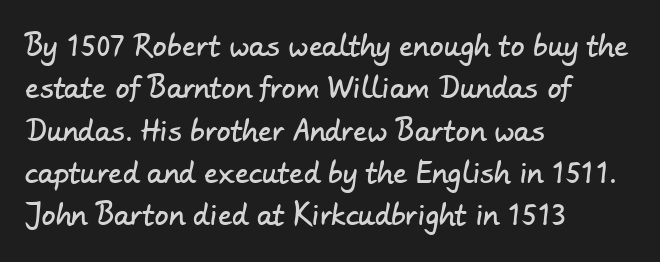
Is this a fixed-width face? No — the glyphs have proportional, varying widths. The horizontal fit of the characters is conventional and even. The vertical gap from one line to the next is medium. Each letter's strokes conclude bluntly, with no projecting serifs. One-word summary of the alignment: left.
